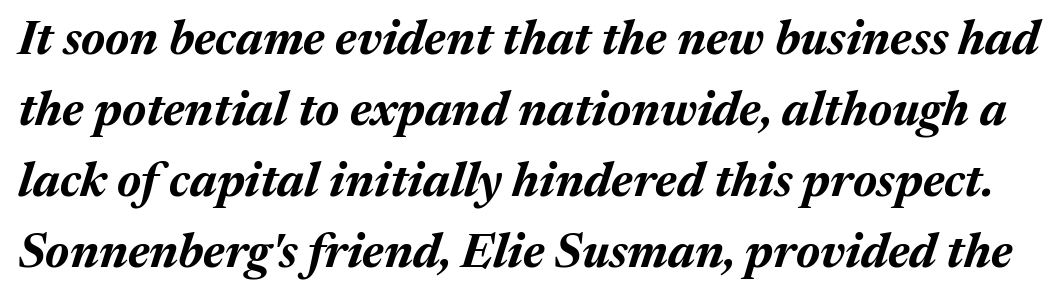
Decoration check: the copy has no underline. The leading is moderate, giving the passage an even texture. Between one letter and the next there's only the usual sliver of space. The rendering uses a bold face; every stroke is thick and dark.
